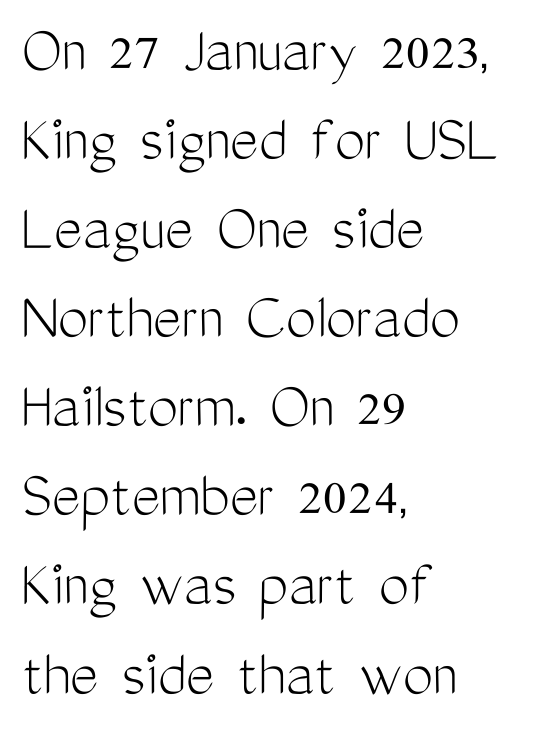
The image shows 68 px light, condensed sans-serif type, upright; set left-aligned, normal line spacing (1.31x), normal letter spacing, not underlined; medium stroke contrast and a medium x-height.
